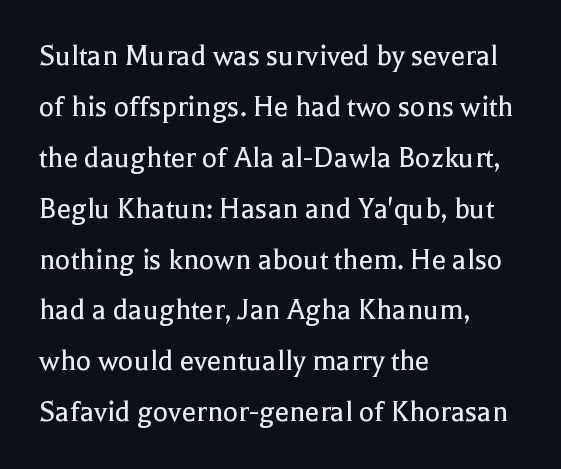
Letterform terminals end in serifs throughout the passage. Character widths vary here, with narrow letters taking less room than wide ones. Posture: vertical. The setting favours the left margin, as ordinary paragraphs usually do.
